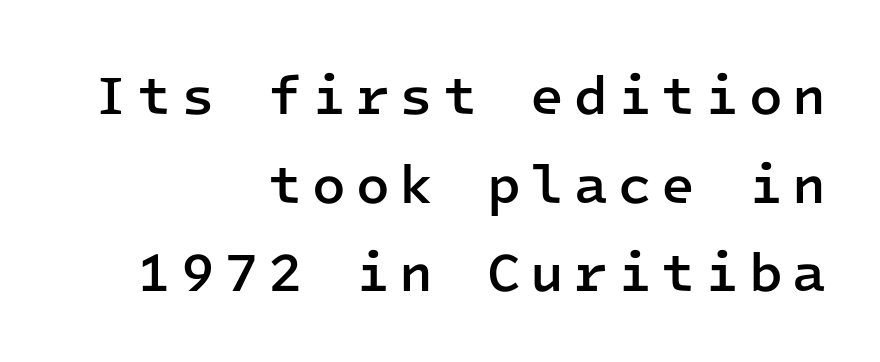
The image shows 55 px semibold sans-serif type, upright, monospaced; set right-aligned, normal line spacing (1.61x), not underlined; low stroke contrast and a medium x-height.
